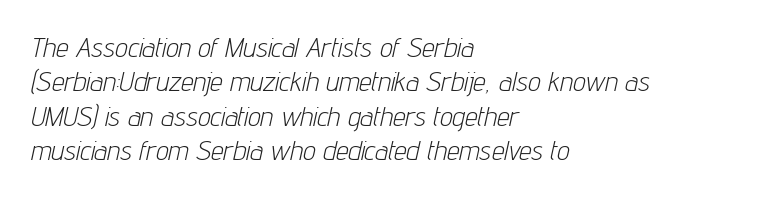
The image shows 28 px light, condensed type, italic (leaning right); set left-aligned, line spacing 1.23x, normal letter spacing, not underlined; low stroke contrast and a medium x-height.
